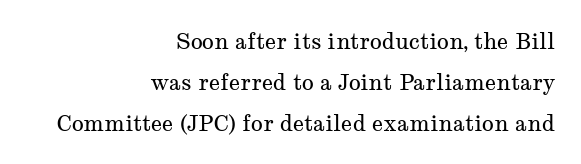
{"italic": "no", "bold": "no", "underline": "no", "align": "right", "line_spacing_ratio": 1.86, "letter_spacing": "normal", "letter_spacing_em": 0.0, "glyph_px": 22}
